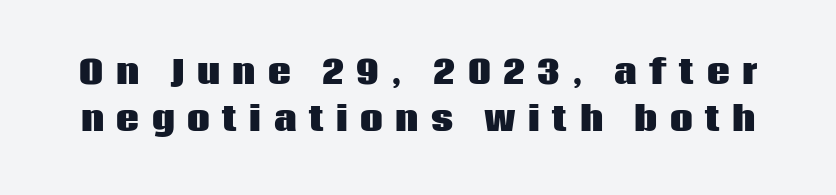
The image shows 32 px heavy sans-serif type, upright; set normal line spacing (1.47x), unusually wide letter spacing (+0.39 em), not underlined; low stroke contrast and a large x-height.
